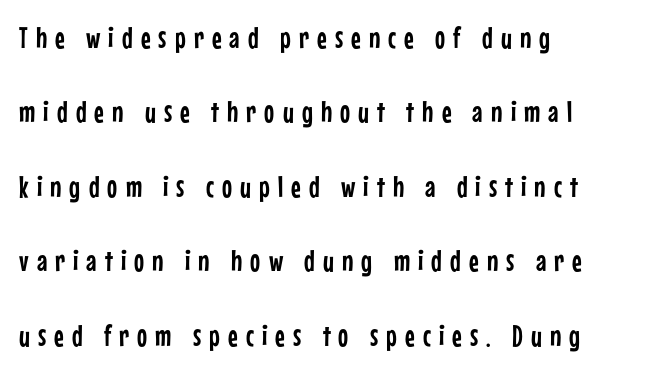
The image shows 30 px condensed sans-serif type, upright; set left-aligned, loose line spacing (2.48x), unusually wide letter spacing (+0.27 em), not underlined; low stroke contrast and a medium x-height.
